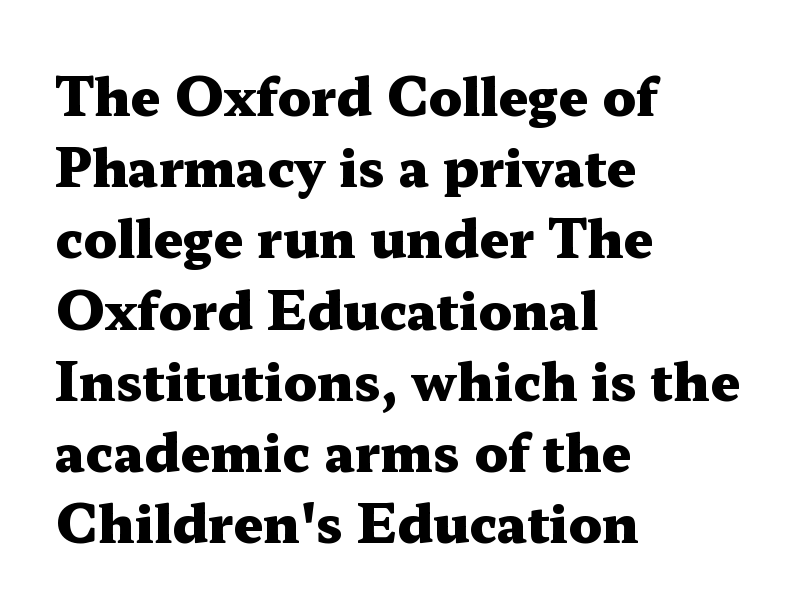
{"serif": "yes", "italic": "no", "bold": "yes", "weight": "heavy", "width": "wide", "stroke_contrast": "medium", "x_height": "medium", "monospaced": "no", "underline": "no", "align": "left", "line_spacing": "normal", "line_spacing_ratio": 1.37, "letter_spacing": "normal", "letter_spacing_em": 0.0, "glyph_px": 52}
